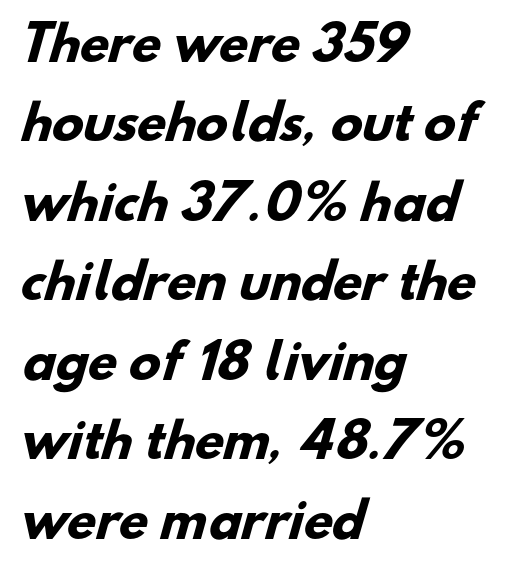
{"serif": "no", "bold": "yes", "weight": "heavy", "width": "normal", "stroke_contrast": "low", "x_height": "small", "monospaced": "no", "underline": "no", "align": "left", "line_spacing": "normal", "line_spacing_ratio": 1.69, "letter_spacing": "normal", "letter_spacing_em": 0.0, "glyph_px": 47}
